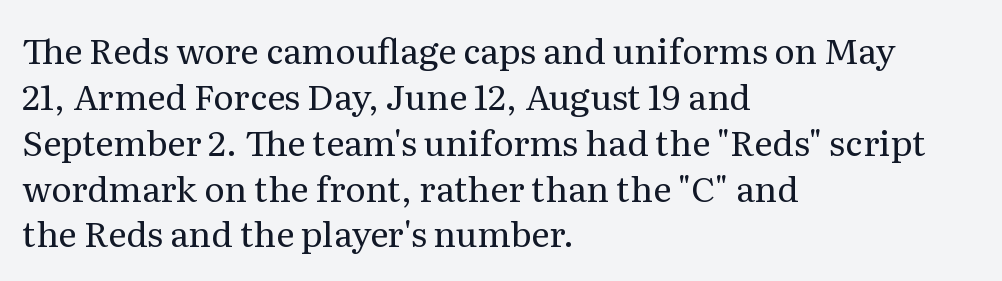
The image shows 35 px regular-weight serif type, upright; set left-aligned, normal line spacing (1.31x), normal letter spacing, not underlined; medium stroke contrast and a medium x-height.
